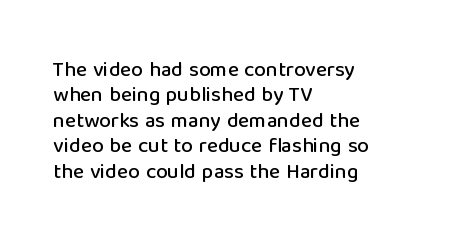
Q: Is the text italic (slanted)? A: No, it is upright.
Q: Is the text underlined? A: No.
Q: How is the paragraph aligned? A: Left-aligned.
Q: Is the spacing between letters normal or unusually wide? A: Normal.
